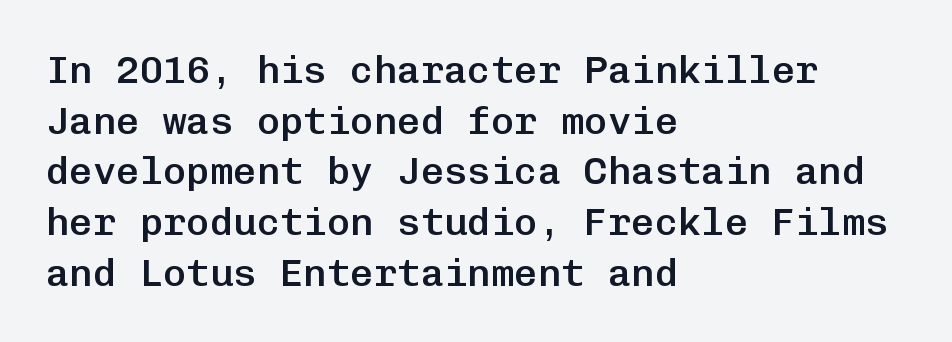
{"serif": "no", "italic": "no", "bold": "semi", "weight": "semibold", "width": "normal", "stroke_contrast": "low", "x_height": "medium", "monospaced": "yes", "underline": "no", "align": "left", "line_spacing": "normal", "line_spacing_ratio": 1.3, "letter_spacing": "normal", "letter_spacing_em": 0.0, "glyph_px": 39}
